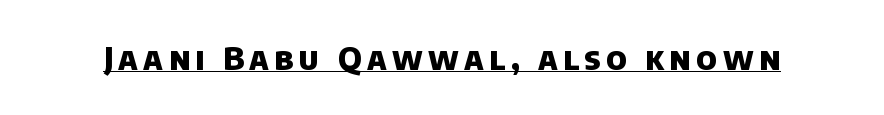
{"serif": "no", "bold": "yes", "weight": "heavy", "width": "normal", "stroke_contrast": "low", "x_height": "large", "monospaced": "no", "underline": "yes", "glyph_px": 32}
